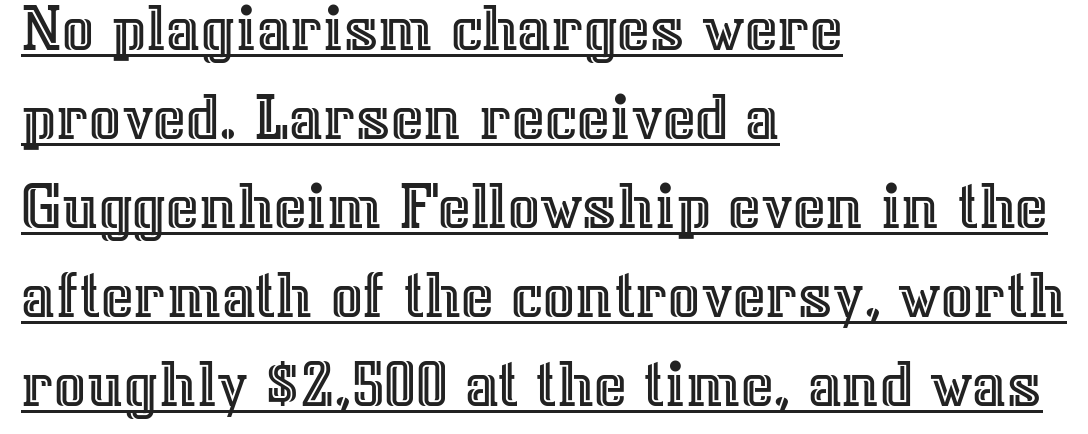
Q: Is the text italic (slanted)? A: No, it is upright.
Q: Is the text underlined? A: Yes.
Q: How is the paragraph aligned? A: Left-aligned.
Q: Is the spacing between letters normal or unusually wide? A: Normal.
Q: Is the spacing between lines tight, normal or loose? A: Normal.
Q: Width (condensed, normal, or wide)? A: Normal.
Q: x-height? A: Medium.
Q: Monospaced? A: No.
